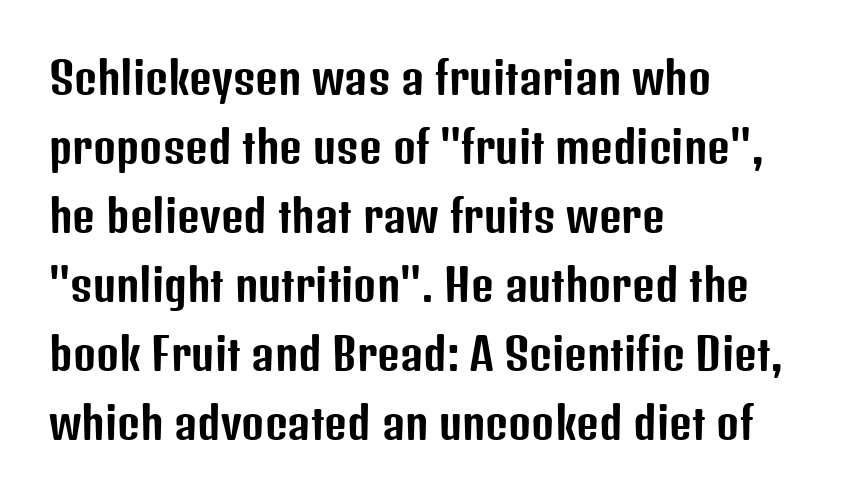
Which margin do the lines hug? The left one — the right edge is uneven. The foot of each line stays bare and open. Interline gaps are of average width in this sample. The letters carry no serifs — their stems end cleanly without finishing strokes. A typesetter would call this proportional, since set widths differ per character. The lettering stays uniformly vertical, giving the passage a roman look.
